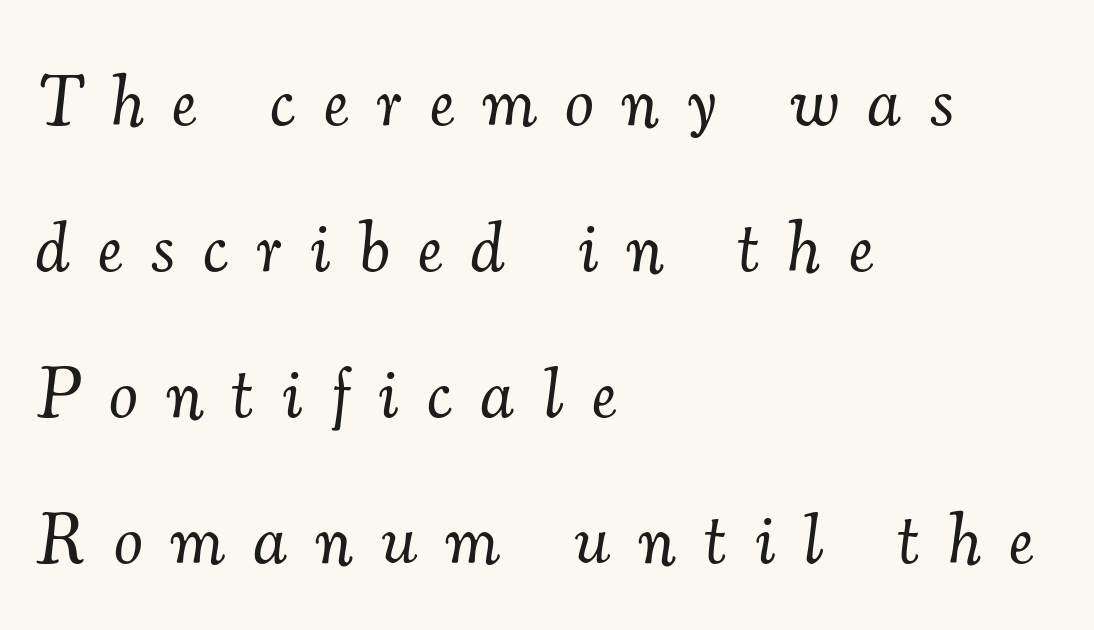
{"serif": "yes", "italic": "yes", "lean": "right", "slant_degrees": 7, "bold": "no", "weight": "light", "width": "normal", "stroke_contrast": "medium", "x_height": "small", "monospaced": "no", "underline": "no", "align": "left", "line_spacing": "loose", "line_spacing_ratio": 2.03, "letter_spacing": "wide", "letter_spacing_em": 0.4, "glyph_px": 72}
